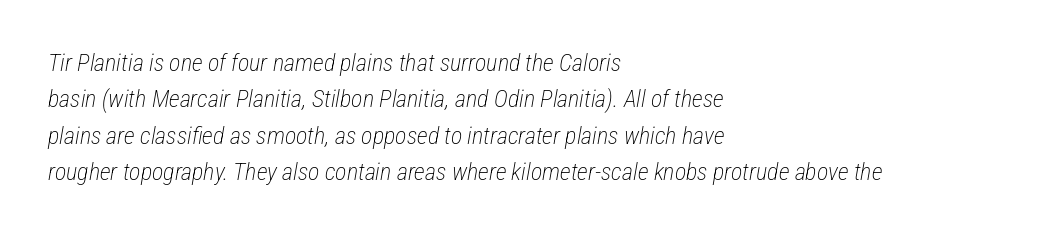
Q: Is the text bold? A: No.
Q: Is the text italic (slanted)? A: Yes, it leans right by about 12 degrees.
Q: Is the text underlined? A: No.
Q: How is the paragraph aligned? A: Left-aligned.
Q: Is the spacing between letters normal or unusually wide? A: Normal.
Q: Is the spacing between lines tight, normal or loose? A: Normal.
